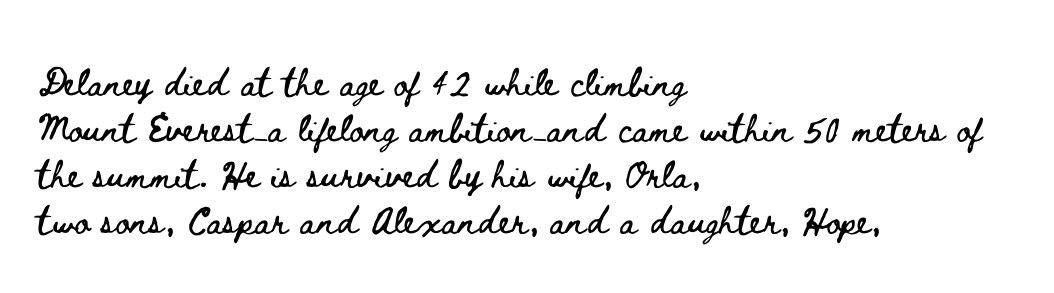
Q: Is the text italic (slanted)? A: Yes.
Q: Is the text underlined? A: No.
Q: How is the paragraph aligned? A: Left-aligned.
Q: Is the spacing between letters normal or unusually wide? A: Normal.
Q: Is the spacing between lines tight, normal or loose? A: Normal.
Q: Width (condensed, normal, or wide)? A: Wide.
Q: Stroke contrast? A: Low.
Q: x-height? A: Small.
Q: Monospaced? A: No.
